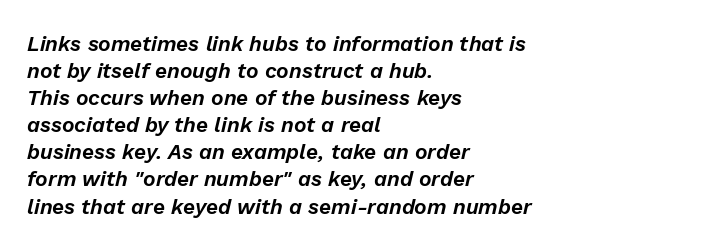
{"italic": "yes", "lean": "right", "slant_degrees": 13, "underline": "no", "align": "left", "line_spacing": "normal", "line_spacing_ratio": 1.29, "letter_spacing": "normal", "letter_spacing_em": 0.0, "glyph_px": 21}
